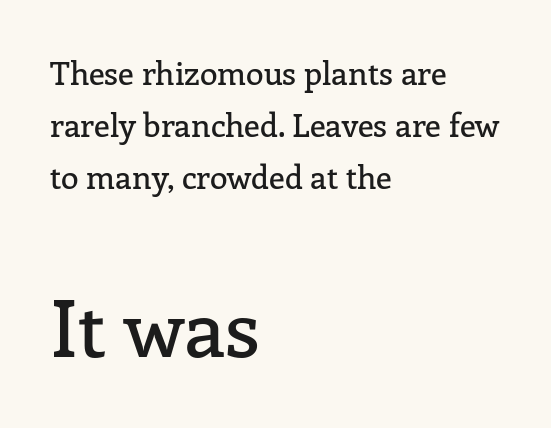
{"serif": "yes", "italic": "no", "width": "normal", "stroke_contrast": "low", "x_height": "medium", "monospaced": "no", "underline": "no", "align": "left", "line_spacing": "normal", "line_spacing_ratio": 1.62, "letter_spacing": "normal", "letter_spacing_em": 0.0, "larger_block": "second", "size_ratio": 2.5, "glyph_px": 80}
